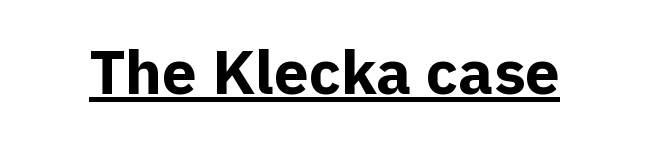
{"serif": "no", "italic": "no", "bold": "yes", "weight": "bold", "width": "normal", "x_height": "medium", "monospaced": "no", "underline": "yes", "letter_spacing": "normal", "letter_spacing_em": 0.0, "glyph_px": 62}
